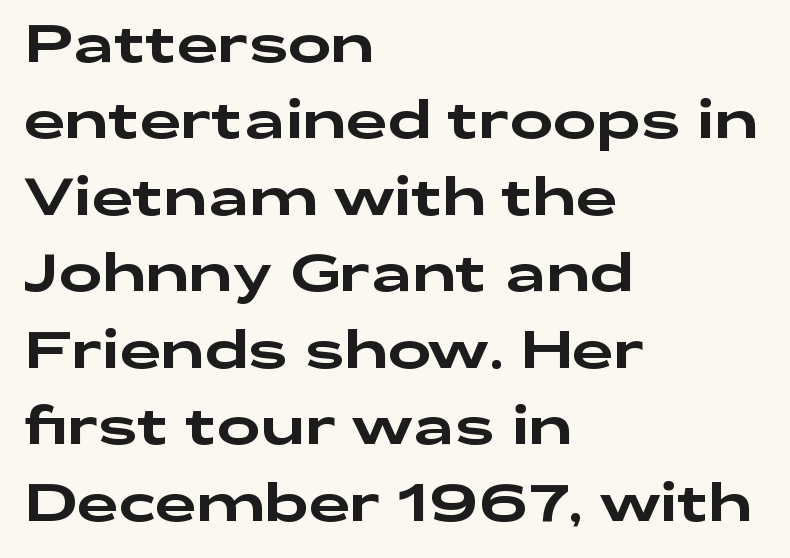
A roman cut, with each character standing at attention. This rendering leaves character spacing at its baseline value. You could not count columns in this text — the font is proportionally spaced. Each letter's strokes conclude bluntly, with no projecting serifs. Summary of vertical rhythm: regular, with standard interline spacing. A clean baseline with only descenders dipping below it.
